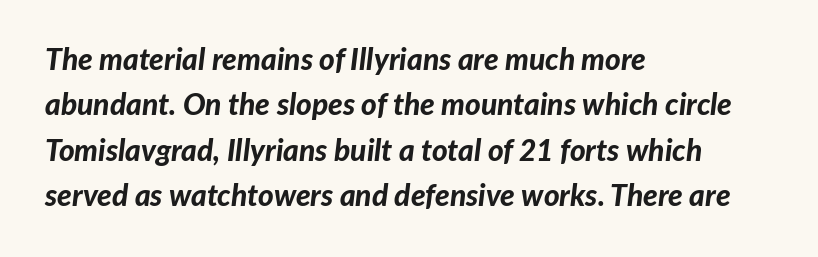
This rendering uses left alignment, leaving the right contour irregular. Looks like regular typesetting: each glyph gets only the width it needs. Only glyphs here, with clear space below each row. Does the leading feel generous? No, just average. The face used here is rendered with its standard letterfit.
